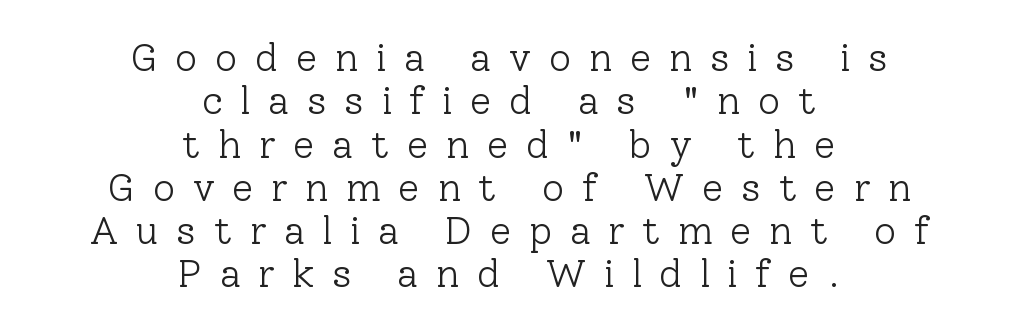
Q: Is the text bold? A: No.
Q: Is the text italic (slanted)? A: No, it is upright.
Q: Is the typeface a serif or a sans-serif typeface? A: Serif.
Q: Is the text underlined? A: No.
Q: How is the paragraph aligned? A: Centered.
Q: Is the spacing between letters normal or unusually wide? A: Unusually wide.
Q: Is the spacing between lines tight, normal or loose? A: Tight.
Q: Width (condensed, normal, or wide)? A: Normal.
Q: Stroke contrast? A: Low.
Q: x-height? A: Medium.
Q: Monospaced? A: No.
